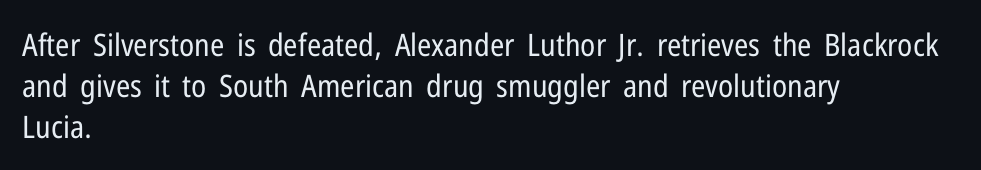
Q: Is the text bold? A: No.
Q: Is the text italic (slanted)? A: No, it is upright.
Q: Is the typeface a serif or a sans-serif typeface? A: Sans-serif.
Q: Is the text underlined? A: No.
Q: How is the paragraph aligned? A: Left-aligned.
Q: Is the spacing between letters normal or unusually wide? A: Normal.
Q: Is the spacing between lines tight, normal or loose? A: Normal.
Q: Width (condensed, normal, or wide)? A: Condensed.
Q: Stroke contrast? A: Low.
Q: x-height? A: Medium.
Q: Monospaced? A: No.
